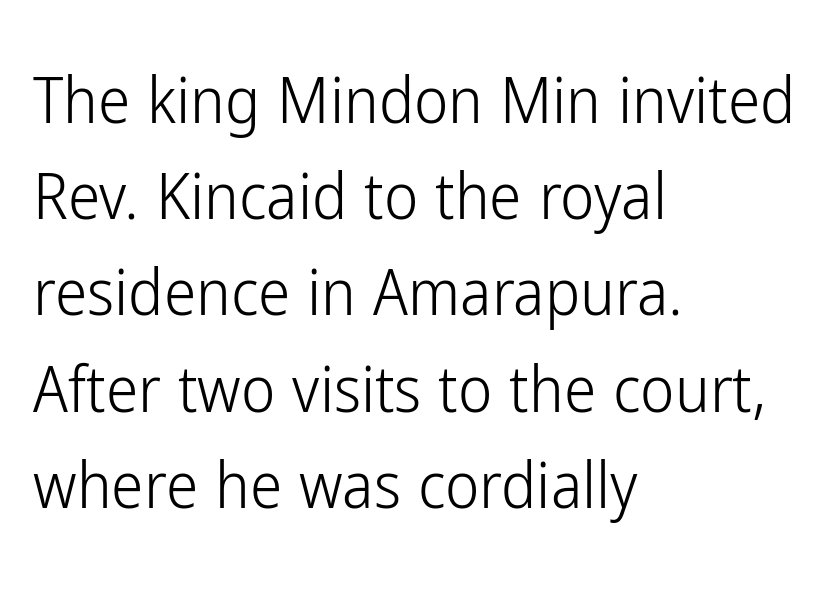
Q: Is the text bold? A: No.
Q: Is the text italic (slanted)? A: No, it is upright.
Q: Is the typeface a serif or a sans-serif typeface? A: Sans-serif.
Q: Is the text underlined? A: No.
Q: How is the paragraph aligned? A: Left-aligned.
Q: Is the spacing between letters normal or unusually wide? A: Normal.
Q: Is the spacing between lines tight, normal or loose? A: Normal.
Q: Width (condensed, normal, or wide)? A: Condensed.
Q: Stroke contrast? A: Low.
Q: x-height? A: Medium.
Q: Monospaced? A: No.
